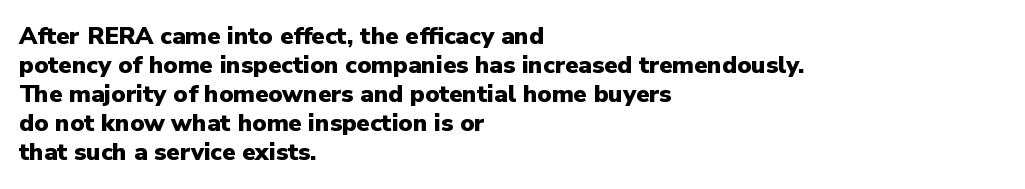
Q: Is the text bold? A: Yes.
Q: Is the text italic (slanted)? A: No, it is upright.
Q: Is the text underlined? A: No.
Q: How is the paragraph aligned? A: Left-aligned.
Q: Is the spacing between letters normal or unusually wide? A: Normal.
